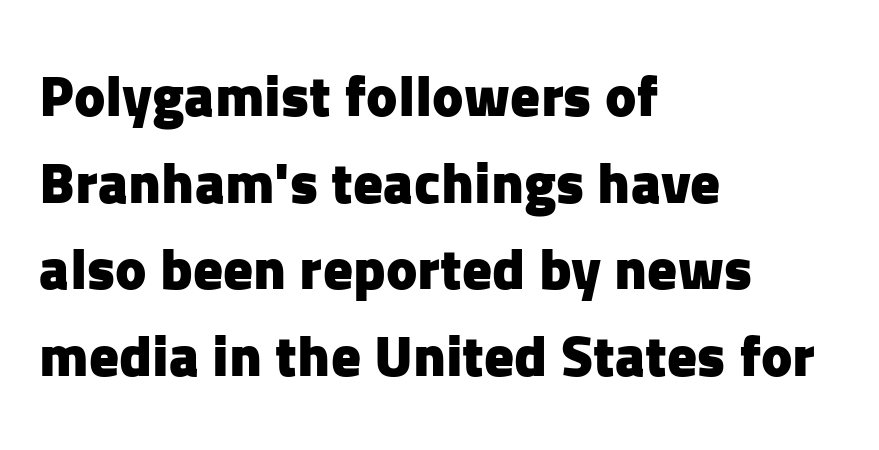
Q: Is the text bold? A: Yes.
Q: Is the text italic (slanted)? A: No, it is upright.
Q: Is the typeface a serif or a sans-serif typeface? A: Sans-serif.
Q: Is the text underlined? A: No.
Q: How is the paragraph aligned? A: Left-aligned.
Q: Is the spacing between letters normal or unusually wide? A: Normal.
Q: Is the spacing between lines tight, normal or loose? A: Normal.
Q: Width (condensed, normal, or wide)? A: Normal.
Q: Stroke contrast? A: Low.
Q: x-height? A: Medium.
Q: Monospaced? A: No.
